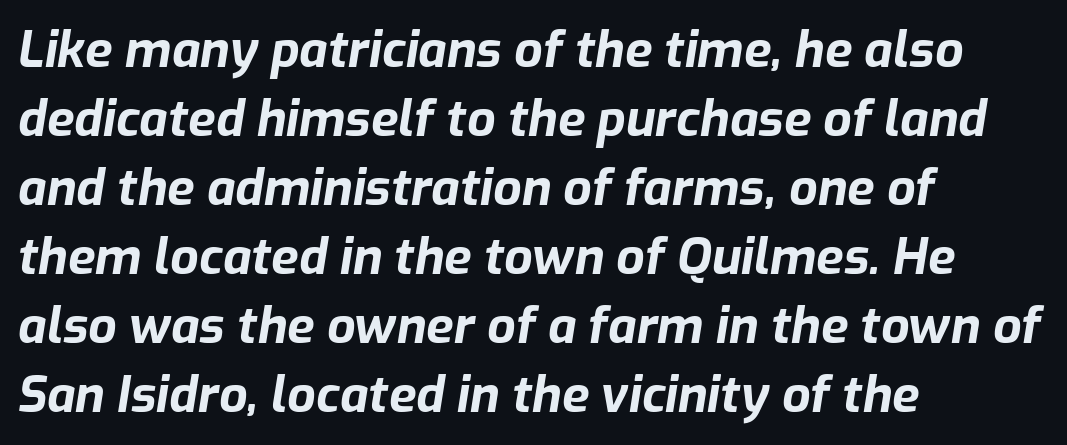
An italicized treatment has been applied to the whole sample. Looks like regular typesetting: each glyph gets only the width it needs. The face used here is rendered with its standard letterfit. Caption: bold face, heavy strokes. Check under the words: just untouched page. The compositor pushed each line to the left boundary.
